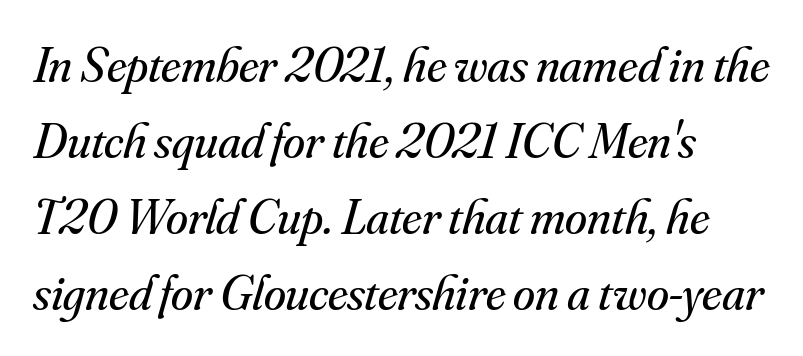
Q: Is the text bold? A: No.
Q: Is the text italic (slanted)? A: Yes, it leans right by about 16 degrees.
Q: Is the typeface a serif or a sans-serif typeface? A: Serif.
Q: Is the text underlined? A: No.
Q: How is the paragraph aligned? A: Left-aligned.
Q: Is the spacing between letters normal or unusually wide? A: Normal.
Q: Is the spacing between lines tight, normal or loose? A: Normal.
Q: Width (condensed, normal, or wide)? A: Normal.
Q: Stroke contrast? A: Medium.
Q: x-height? A: Small.
Q: Monospaced? A: No.
